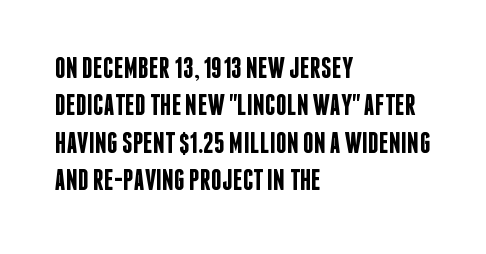
The image shows 30 px semibold, condensed sans-serif type, upright; set left-aligned, normal line spacing (1.25x), normal letter spacing, not underlined; low stroke contrast and a large x-height.
